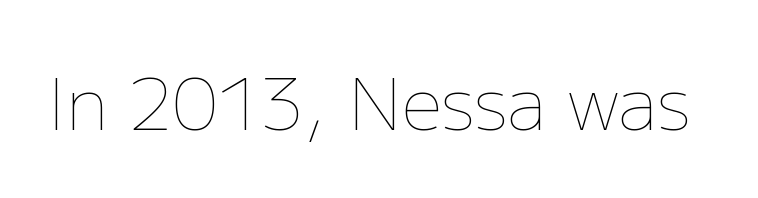
Q: Is the text bold? A: No.
Q: Is the text italic (slanted)? A: No, it is upright.
Q: Is the text underlined? A: No.
Q: Is the spacing between letters normal or unusually wide? A: Normal.
Q: Width (condensed, normal, or wide)? A: Normal.
Q: Stroke contrast? A: Low.
Q: x-height? A: Medium.
Q: Monospaced? A: No.
